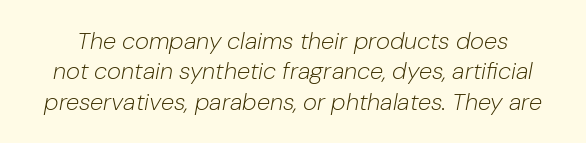
{"italic": "yes", "lean": "right", "slant_degrees": 10, "bold": "no", "underline": "no", "line_spacing": "normal", "line_spacing_ratio": 1.27, "letter_spacing": "normal", "letter_spacing_em": 0.0, "glyph_px": 24}
